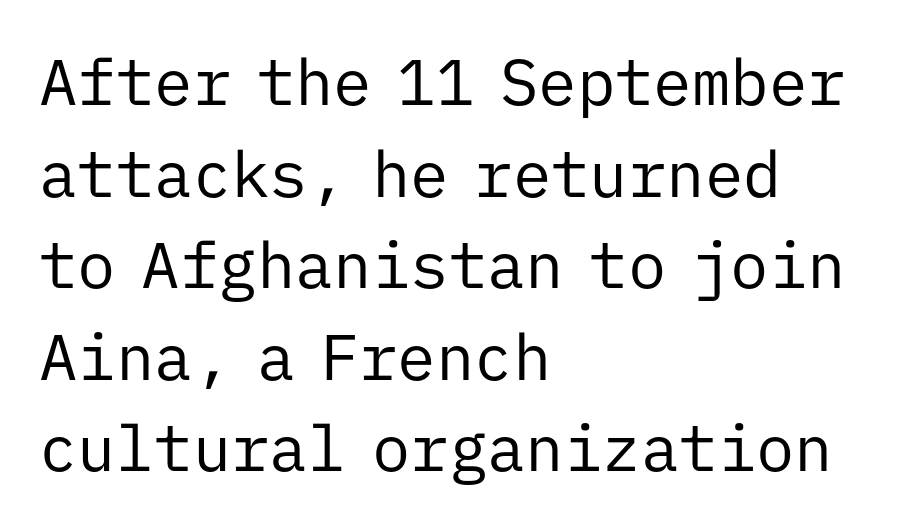
The image shows 64 px regular-weight sans-serif type, upright, monospaced; set left-aligned, normal line spacing (1.43x), normal letter spacing, not underlined; low stroke contrast and a medium x-height.
